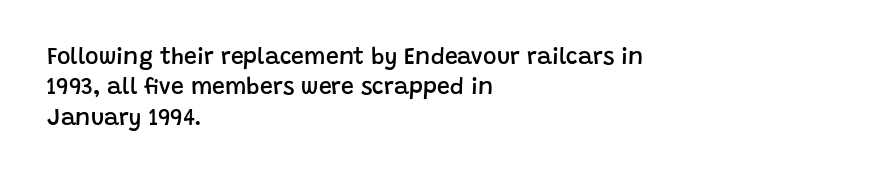
The image shows 23 px text type, upright; set left-aligned, normal line spacing (1.32x), normal letter spacing, not underlined.
